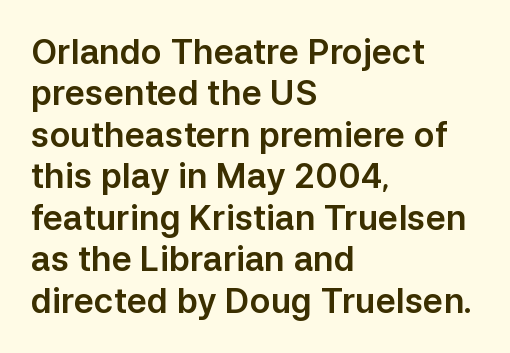
{"serif": "no", "italic": "no", "width": "normal", "stroke_contrast": "low", "x_height": "medium", "monospaced": "no", "underline": "no", "align": "left", "line_spacing_ratio": 1.22, "letter_spacing": "normal", "letter_spacing_em": 0.0, "glyph_px": 34}
